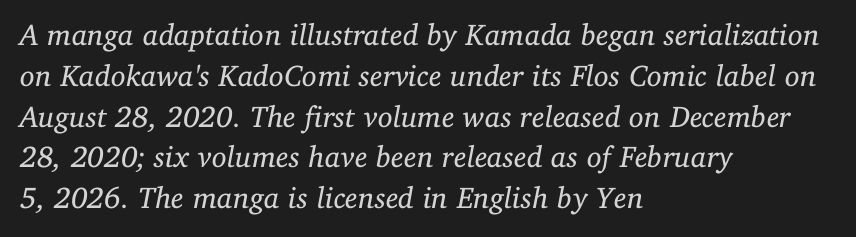
The image shows 30 px regular-weight serif type, italic (leaning right); set left-aligned, normal line spacing (1.36x), normal letter spacing, not underlined; low stroke contrast and a medium x-height.
